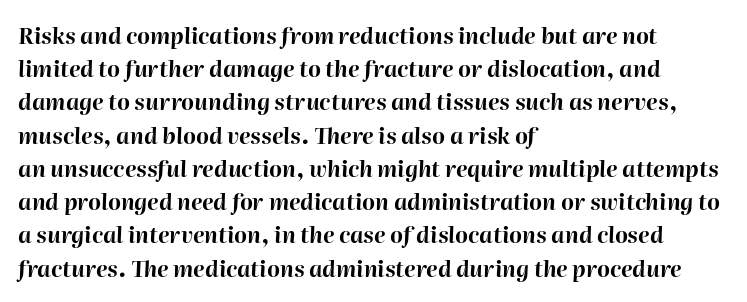
The image shows 22 px bold type, italic (leaning right); set left-aligned, normal line spacing (1.51x), normal letter spacing, not underlined.
